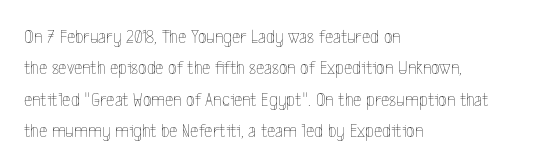
The image shows 20 px text type, upright; set left-aligned, normal line spacing (1.57x), normal letter spacing, not underlined.
